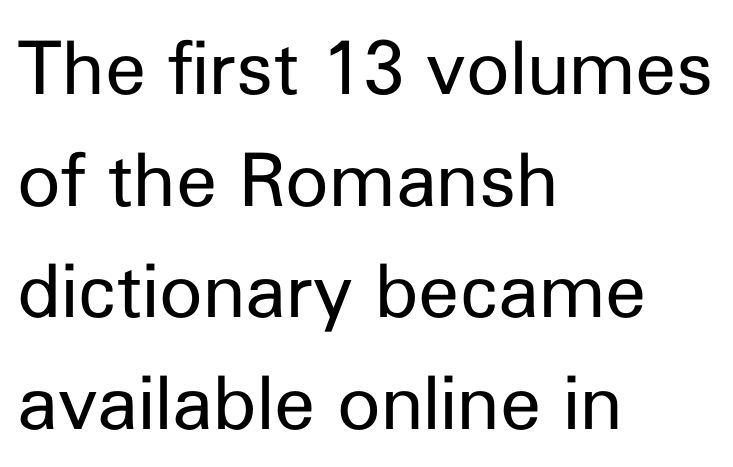
The passage shown is not underscored anywhere. Designer's note — italics off, roman on. These lines are rendered in a variable-pitch font. The tracking reads as untouched default to a designer's eye. I'd call this a sans setting — the letters go barefoot.
